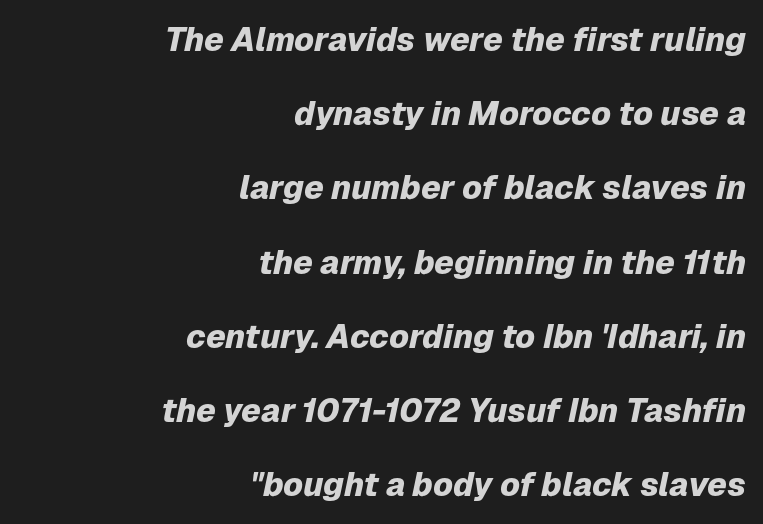
Q: Is the text bold? A: Yes.
Q: Is the text italic (slanted)? A: Yes, it leans right by about 12 degrees.
Q: Is the text underlined? A: No.
Q: How is the paragraph aligned? A: Right-aligned.
Q: Is the spacing between letters normal or unusually wide? A: Normal.
Q: Is the spacing between lines tight, normal or loose? A: Loose.
Q: Width (condensed, normal, or wide)? A: Normal.
Q: Stroke contrast? A: Low.
Q: x-height? A: Medium.
Q: Monospaced? A: No.
